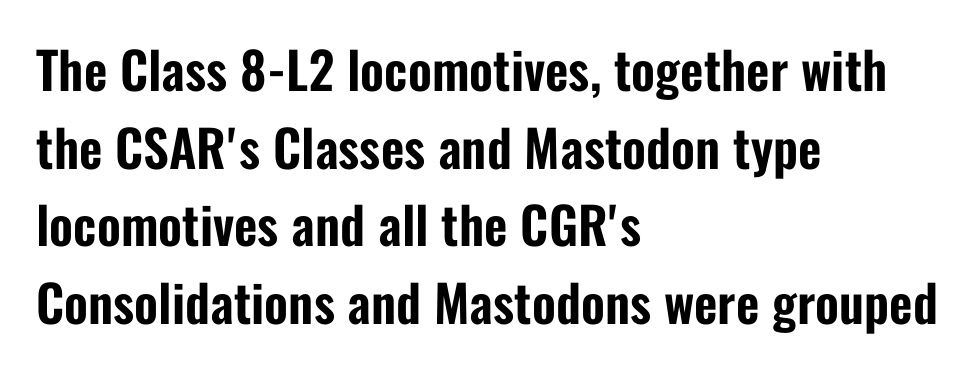
{"serif": "no", "italic": "no", "width": "condensed", "stroke_contrast": "low", "x_height": "medium", "monospaced": "no", "underline": "no", "align": "left", "line_spacing": "normal", "line_spacing_ratio": 1.52, "letter_spacing": "normal", "letter_spacing_em": 0.0, "glyph_px": 51}
